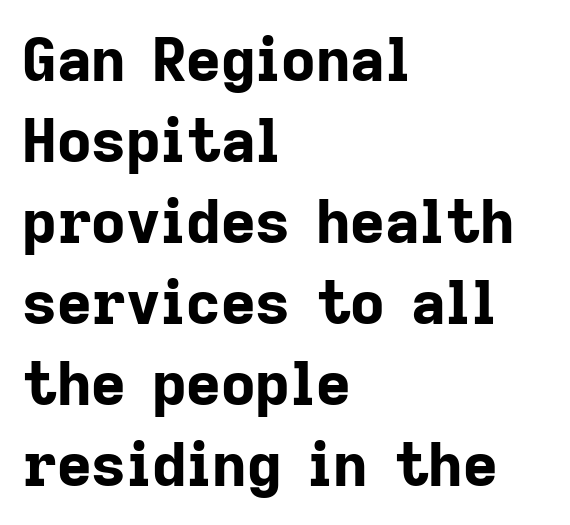
Q: Is the text bold? A: Yes.
Q: Is the text italic (slanted)? A: No, it is upright.
Q: Is the typeface a serif or a sans-serif typeface? A: Sans-serif.
Q: Is the text underlined? A: No.
Q: How is the paragraph aligned? A: Left-aligned.
Q: Is the spacing between letters normal or unusually wide? A: Normal.
Q: Is the spacing between lines tight, normal or loose? A: Normal.
Q: Width (condensed, normal, or wide)? A: Normal.
Q: Stroke contrast? A: Low.
Q: x-height? A: Medium.
Q: Monospaced? A: No.
